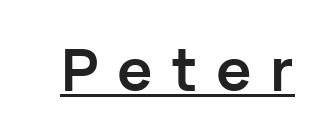
The image shows 59 px semibold sans-serif type, upright; set unusually wide letter spacing (+0.32 em), underlined; low stroke contrast and a medium x-height.
